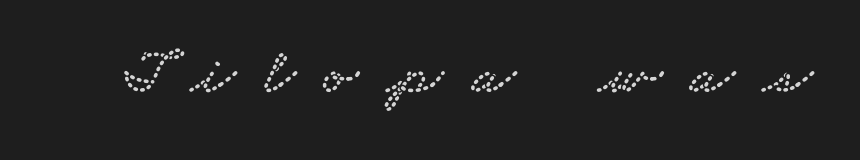
Q: Is the typeface a serif or a sans-serif typeface? A: Serif.
Q: Is the text underlined? A: No.
Q: Is the spacing between letters normal or unusually wide? A: Unusually wide.
Q: Width (condensed, normal, or wide)? A: Wide.
Q: Stroke contrast? A: Low.
Q: x-height? A: Small.
Q: Monospaced? A: No.
